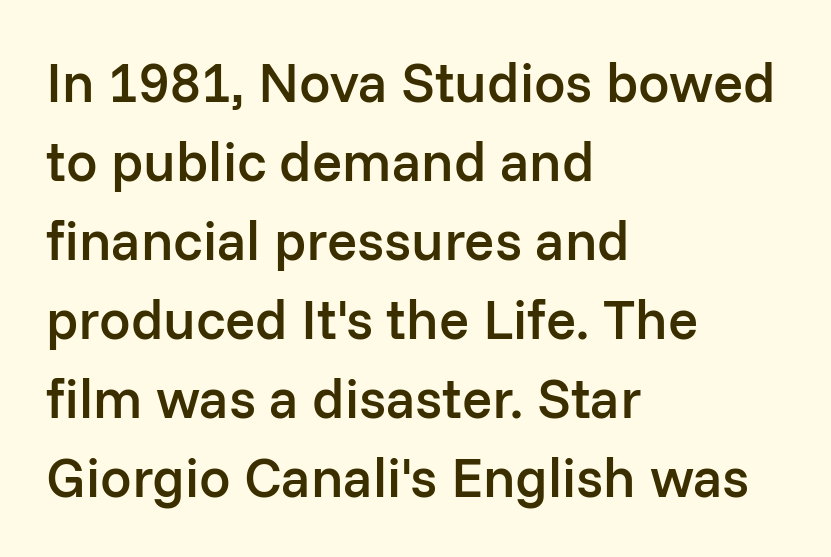
Q: Is the text bold? A: Semi-bold.
Q: Is the text italic (slanted)? A: No, it is upright.
Q: Is the typeface a serif or a sans-serif typeface? A: Sans-serif.
Q: Is the text underlined? A: No.
Q: How is the paragraph aligned? A: Left-aligned.
Q: Is the spacing between letters normal or unusually wide? A: Normal.
Q: Is the spacing between lines tight, normal or loose? A: Normal.
Q: Width (condensed, normal, or wide)? A: Normal.
Q: Stroke contrast? A: Low.
Q: x-height? A: Medium.
Q: Monospaced? A: No.
